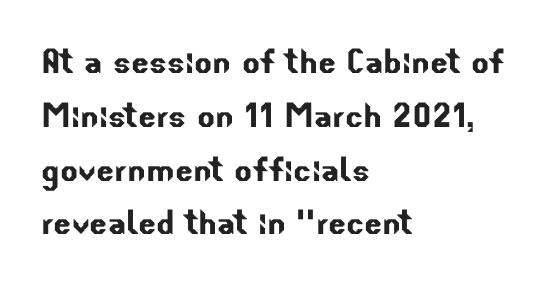
Q: Is the typeface a serif or a sans-serif typeface? A: Sans-serif.
Q: Is the text underlined? A: No.
Q: How is the paragraph aligned? A: Left-aligned.
Q: Is the spacing between letters normal or unusually wide? A: Normal.
Q: Is the spacing between lines tight, normal or loose? A: Normal.
Q: Width (condensed, normal, or wide)? A: Normal.
Q: Stroke contrast? A: Low.
Q: x-height? A: Small.
Q: Monospaced? A: No.
